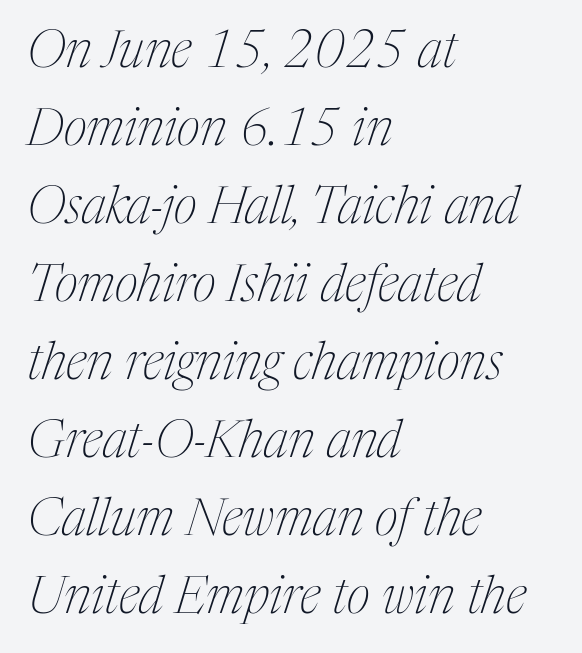
The image shows 51 px thin, condensed serif type, italic (leaning right); set left-aligned, normal line spacing (1.53x), normal letter spacing, not underlined; medium stroke contrast and a medium x-height.
